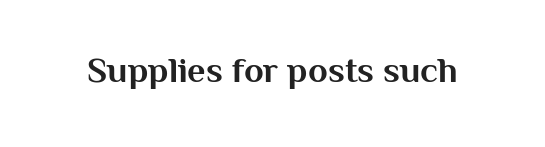
Q: Is the text bold? A: Yes.
Q: Is the text italic (slanted)? A: No, it is upright.
Q: Is the typeface a serif or a sans-serif typeface? A: Sans-serif.
Q: Is the text underlined? A: No.
Q: Is the spacing between letters normal or unusually wide? A: Normal.
Q: Width (condensed, normal, or wide)? A: Normal.
Q: Stroke contrast? A: Medium.
Q: x-height? A: Medium.
Q: Monospaced? A: No.
